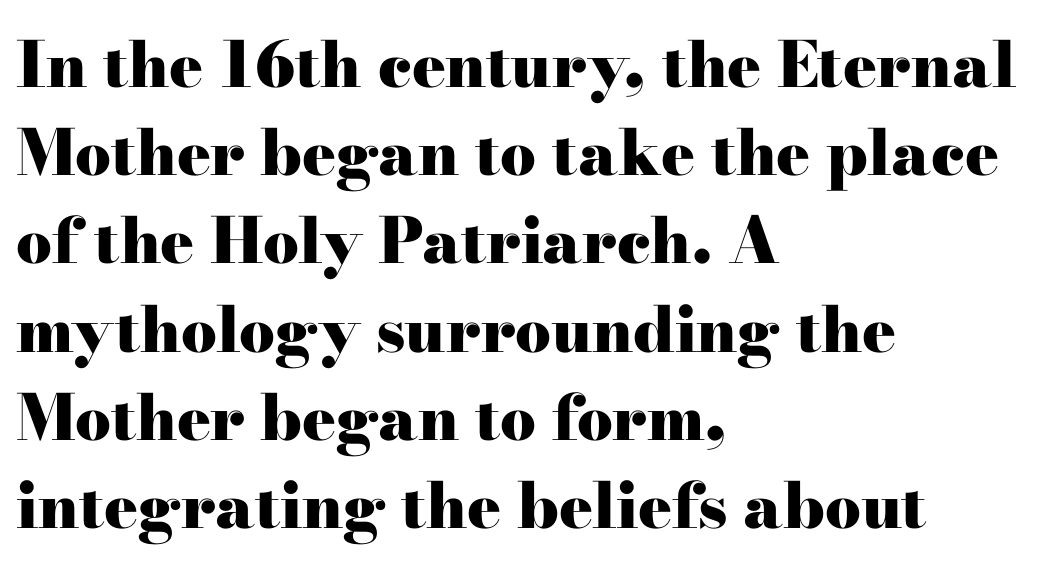
A student would call this left alignment; a typographer would say flush left, rag right. Typographically, this falls in the serif category. The horizontal fit of the characters is conventional and even. When letters stand straight like this, we call the style roman or upright.
